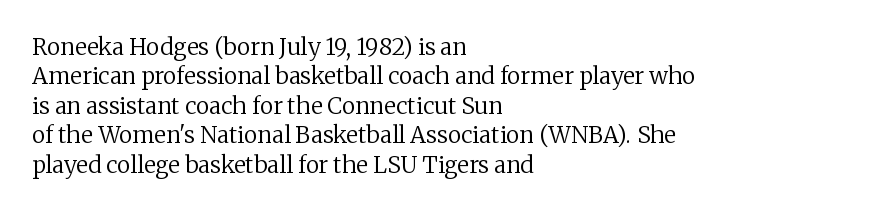
It's the straight-up-and-down kind of type. The face used here is rendered with its standard letterfit. The setting favours the left margin, as ordinary paragraphs usually do. This is not heavy type; no bold has been used. Interline gaps are of average width in this sample.
